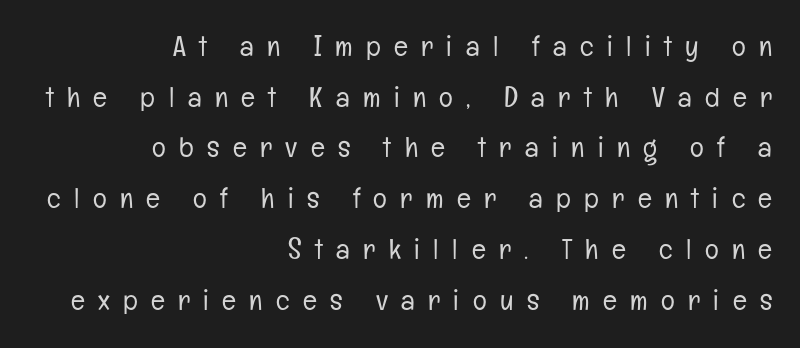
Q: Is the text bold? A: No.
Q: Is the text italic (slanted)? A: No, it is upright.
Q: Is the typeface a serif or a sans-serif typeface? A: Sans-serif.
Q: Is the text underlined? A: No.
Q: How is the paragraph aligned? A: Right-aligned.
Q: Is the spacing between letters normal or unusually wide? A: Unusually wide.
Q: Width (condensed, normal, or wide)? A: Condensed.
Q: Stroke contrast? A: Low.
Q: x-height? A: Medium.
Q: Monospaced? A: No.
